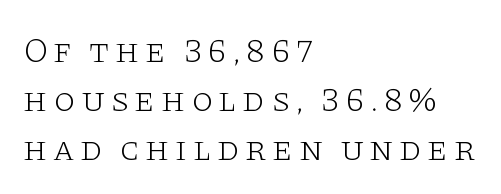
The image shows 35 px light, wide serif type, upright; set left-aligned, normal line spacing (1.4x), not underlined; low stroke contrast and a large x-height.
